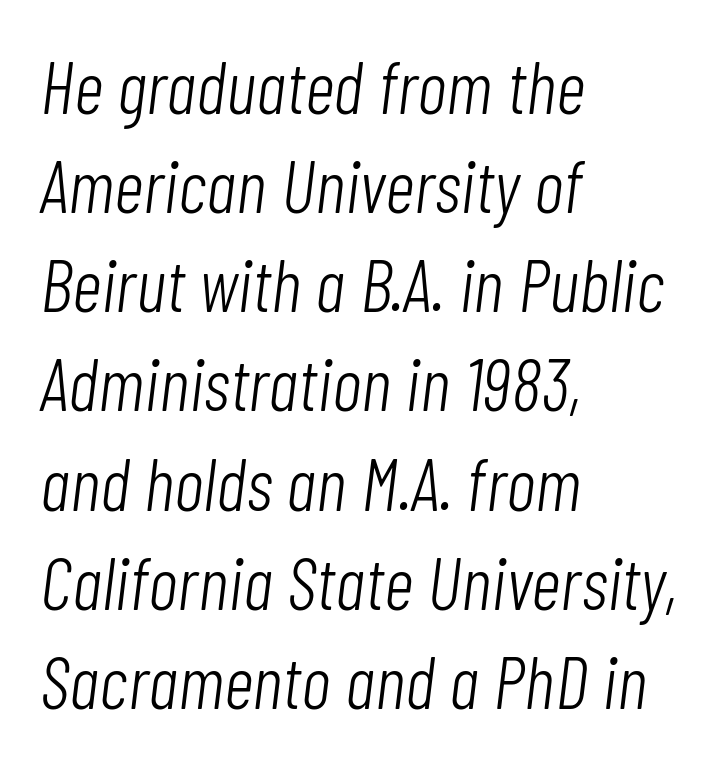
The lettering tilts uniformly, giving the passage an italic look. The face used here is proportionally spaced, like ordinary book or web type. The lines in this sample share a left origin and differ only in where they stop. Glyph-to-glyph distance matches everyday printed text. Underline: absent.
